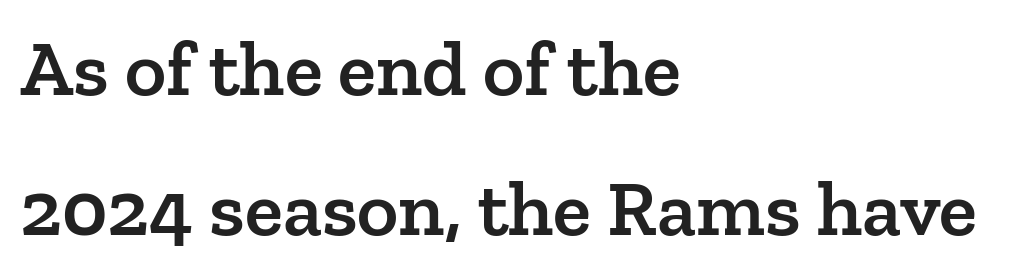
Q: Is the text bold? A: Semi-bold.
Q: Is the text italic (slanted)? A: No, it is upright.
Q: Is the typeface a serif or a sans-serif typeface? A: Serif.
Q: Is the text underlined? A: No.
Q: How is the paragraph aligned? A: Left-aligned.
Q: Is the spacing between letters normal or unusually wide? A: Normal.
Q: Width (condensed, normal, or wide)? A: Normal.
Q: Stroke contrast? A: Low.
Q: x-height? A: Medium.
Q: Monospaced? A: No.
